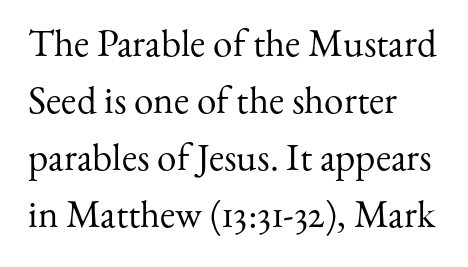
Words appear dense and cohesive because spacing is normal. Quick note: underline off. A light-to-regular cut is what we see here. Notice how the passage keeps a crisp vertical edge on the left only. Regular leading. The face used here is proportionally spaced, like ordinary book or web type.
